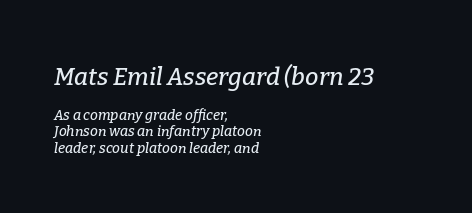
The image shows 24 px text type, italic (leaning right); set left-aligned, line spacing 1.18x, normal letter spacing, not underlined; the first (top) block is 1.71x larger.
